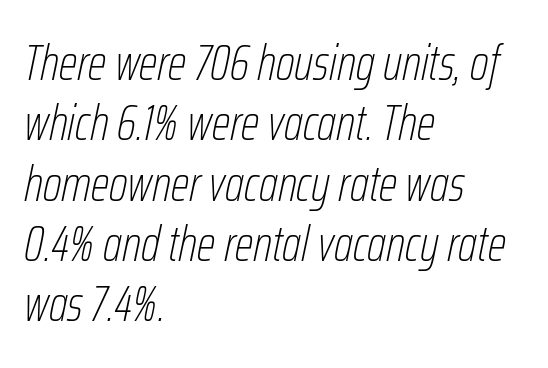
Q: Is the text bold? A: No.
Q: Is the text italic (slanted)? A: Yes, it leans right by about 12 degrees.
Q: Is the text underlined? A: No.
Q: How is the paragraph aligned? A: Left-aligned.
Q: Is the spacing between letters normal or unusually wide? A: Normal.
Q: Width (condensed, normal, or wide)? A: Condensed.
Q: Stroke contrast? A: Low.
Q: x-height? A: Medium.
Q: Monospaced? A: No.
